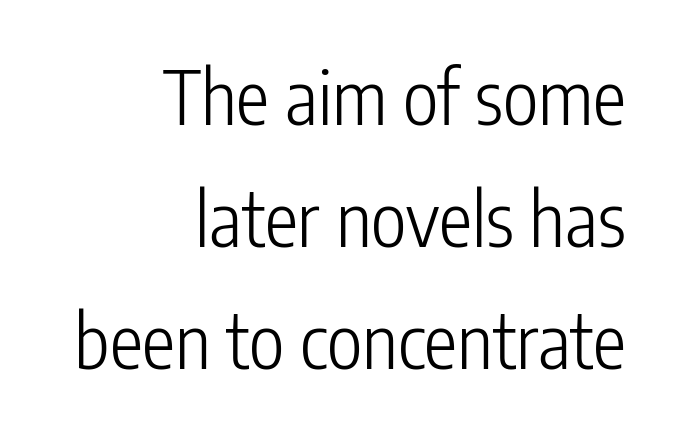
Q: Is the text bold? A: No.
Q: Is the text italic (slanted)? A: No, it is upright.
Q: Is the typeface a serif or a sans-serif typeface? A: Sans-serif.
Q: Is the text underlined? A: No.
Q: How is the paragraph aligned? A: Right-aligned.
Q: Is the spacing between letters normal or unusually wide? A: Normal.
Q: Is the spacing between lines tight, normal or loose? A: Normal.
Q: Width (condensed, normal, or wide)? A: Condensed.
Q: Stroke contrast? A: Low.
Q: x-height? A: Medium.
Q: Monospaced? A: No.
